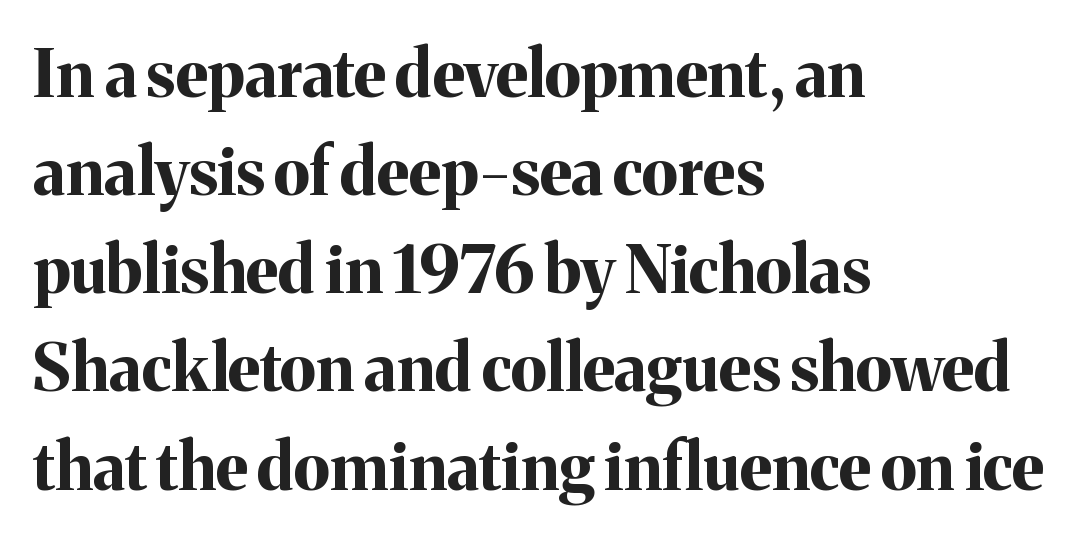
Q: Is the text bold? A: Yes.
Q: Is the text italic (slanted)? A: No, it is upright.
Q: Is the typeface a serif or a sans-serif typeface? A: Serif.
Q: Is the text underlined? A: No.
Q: How is the paragraph aligned? A: Left-aligned.
Q: Is the spacing between letters normal or unusually wide? A: Normal.
Q: Is the spacing between lines tight, normal or loose? A: Normal.
Q: Width (condensed, normal, or wide)? A: Normal.
Q: Stroke contrast? A: Medium.
Q: x-height? A: Medium.
Q: Monospaced? A: No.
